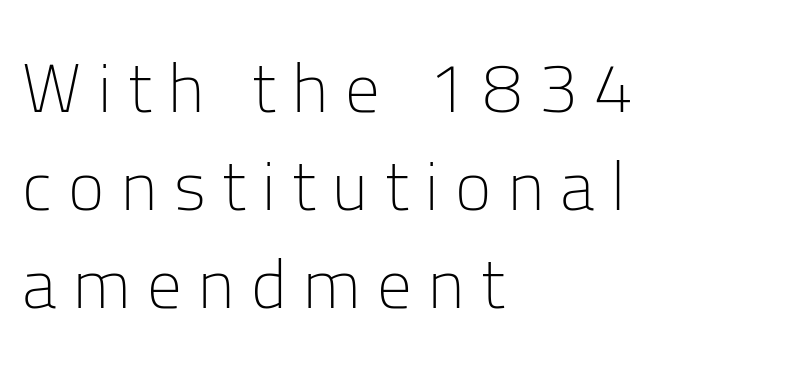
{"serif": "no", "italic": "no", "bold": "no", "weight": "light", "width": "normal", "stroke_contrast": "low", "x_height": "medium", "monospaced": "no", "underline": "no", "align": "left", "line_spacing": "normal", "line_spacing_ratio": 1.42, "letter_spacing": "wide", "letter_spacing_em": 0.24, "glyph_px": 69}
